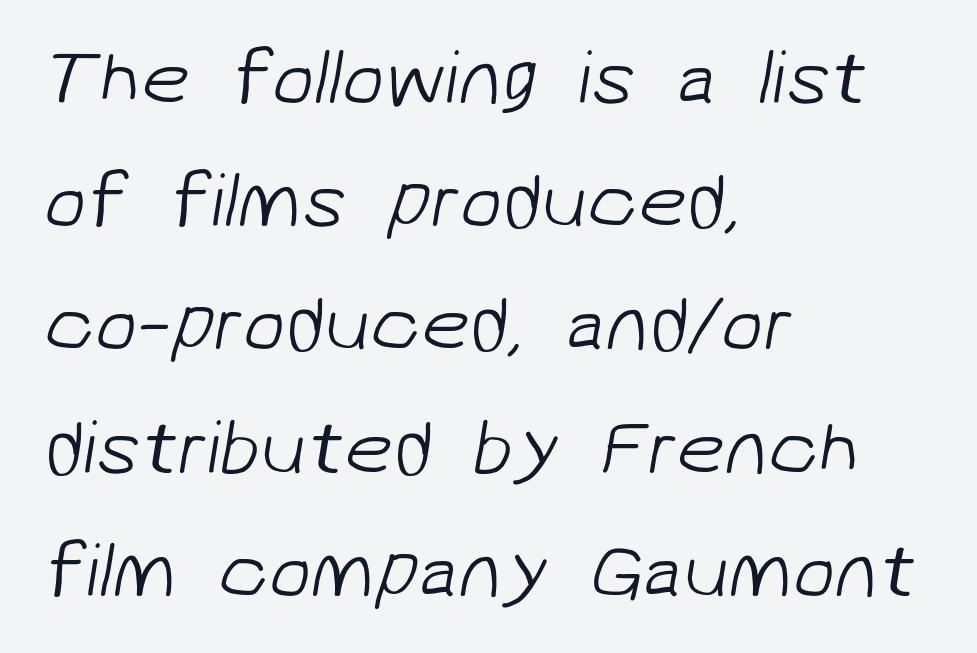
The image shows 77 px light sans-serif type; set left-aligned, normal line spacing (1.6x), normal letter spacing, not underlined; low stroke contrast and a medium x-height.
